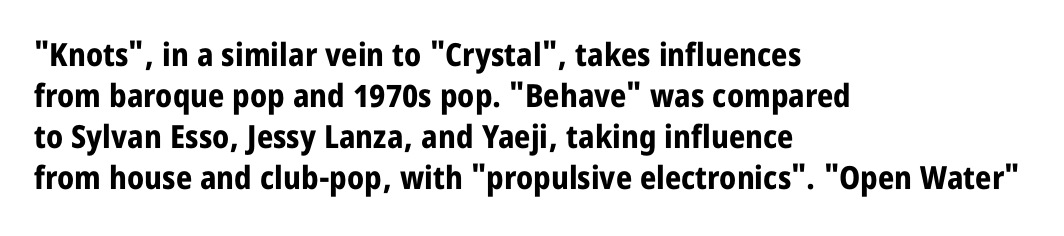
Q: Is the text bold? A: Yes.
Q: Is the text italic (slanted)? A: No, it is upright.
Q: Is the typeface a serif or a sans-serif typeface? A: Sans-serif.
Q: Is the text underlined? A: No.
Q: How is the paragraph aligned? A: Left-aligned.
Q: Is the spacing between letters normal or unusually wide? A: Normal.
Q: Is the spacing between lines tight, normal or loose? A: Normal.
Q: Width (condensed, normal, or wide)? A: Condensed.
Q: Stroke contrast? A: Low.
Q: x-height? A: Large.
Q: Monospaced? A: No.
